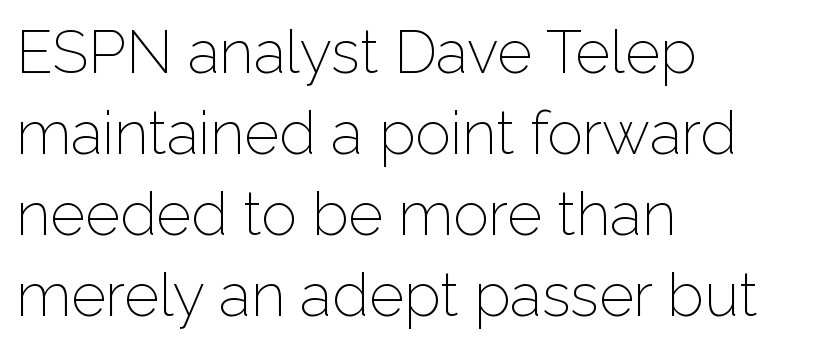
Q: Is the text bold? A: No.
Q: Is the text italic (slanted)? A: No, it is upright.
Q: Is the typeface a serif or a sans-serif typeface? A: Sans-serif.
Q: Is the text underlined? A: No.
Q: How is the paragraph aligned? A: Left-aligned.
Q: Is the spacing between letters normal or unusually wide? A: Normal.
Q: Is the spacing between lines tight, normal or loose? A: Normal.
Q: Width (condensed, normal, or wide)? A: Normal.
Q: Stroke contrast? A: Low.
Q: x-height? A: Medium.
Q: Monospaced? A: No.
